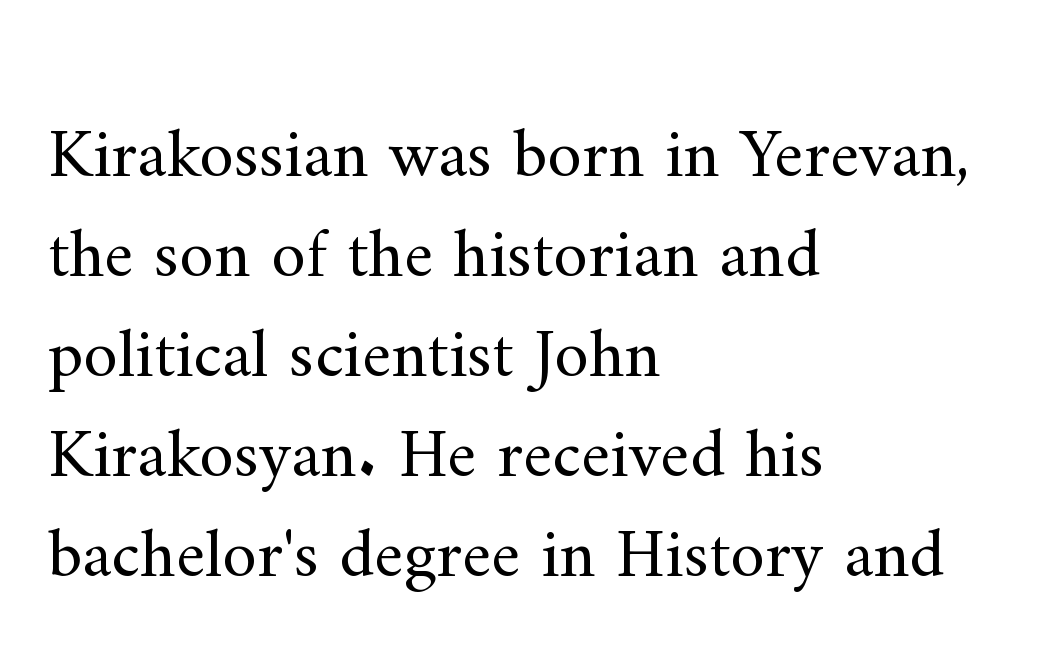
{"serif": "yes", "italic": "no", "bold": "no", "weight": "regular", "width": "normal", "stroke_contrast": "medium", "x_height": "small", "monospaced": "no", "underline": "no", "align": "left", "line_spacing": "normal", "line_spacing_ratio": 1.43, "letter_spacing": "normal", "letter_spacing_em": 0.0, "glyph_px": 70}
